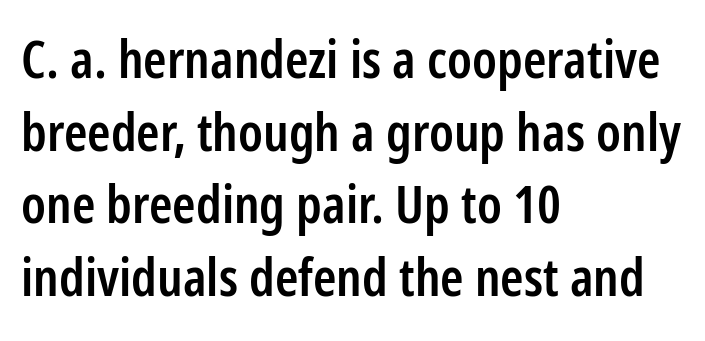
Q: Is the text bold? A: Semi-bold.
Q: Is the text italic (slanted)? A: No, it is upright.
Q: Is the typeface a serif or a sans-serif typeface? A: Sans-serif.
Q: Is the text underlined? A: No.
Q: How is the paragraph aligned? A: Left-aligned.
Q: Is the spacing between letters normal or unusually wide? A: Normal.
Q: Is the spacing between lines tight, normal or loose? A: Normal.
Q: Width (condensed, normal, or wide)? A: Condensed.
Q: Stroke contrast? A: Low.
Q: x-height? A: Medium.
Q: Monospaced? A: No.
